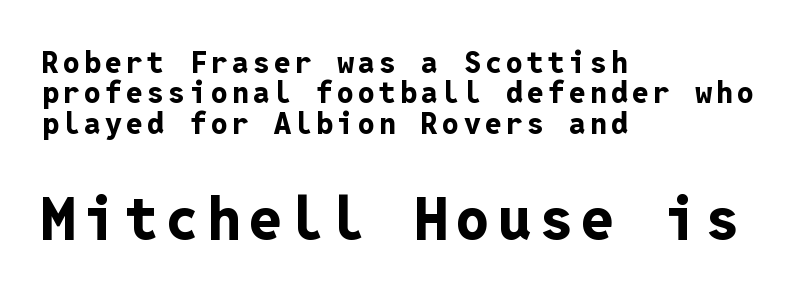
Q: Is the text bold? A: Yes.
Q: Is the text italic (slanted)? A: No, it is upright.
Q: Is the typeface a serif or a sans-serif typeface? A: Sans-serif.
Q: Is the text underlined? A: No.
Q: How is the paragraph aligned? A: Left-aligned.
Q: Is the spacing between lines tight, normal or loose? A: Tight.
Q: Which block of text is set in a larger size, the first (top) or the second (bottom)? A: The second (bottom) one.
Q: Width (condensed, normal, or wide)? A: Normal.
Q: Stroke contrast? A: Low.
Q: x-height? A: Medium.
Q: Monospaced? A: Yes.
